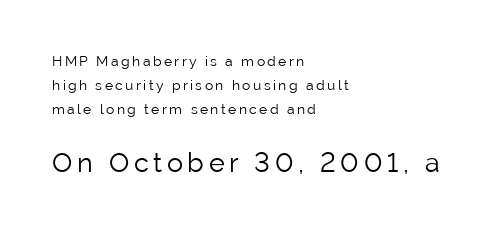
The image shows 27 px text type, upright; set left-aligned, line spacing 1.72x, not underlined; the second (bottom) block is 1.93x larger.
